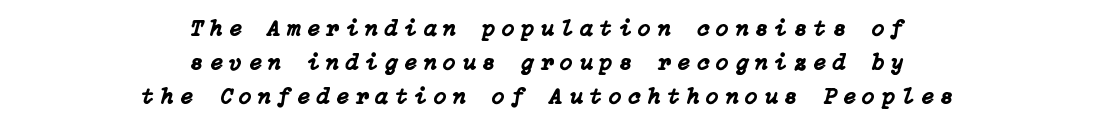
{"italic": "yes", "lean": "right", "slant_degrees": 15, "underline": "no", "align": "center", "line_spacing": "normal", "line_spacing_ratio": 1.47, "letter_spacing": "wide", "letter_spacing_em": 0.3, "glyph_px": 23}
